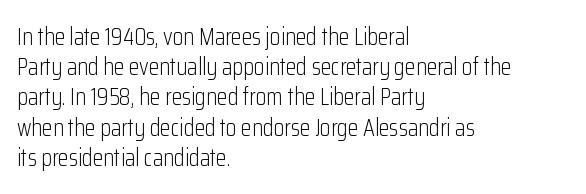
Q: Is the text bold? A: No.
Q: Is the text italic (slanted)? A: No, it is upright.
Q: Is the text underlined? A: No.
Q: How is the paragraph aligned? A: Left-aligned.
Q: Is the spacing between letters normal or unusually wide? A: Normal.
Q: Is the spacing between lines tight, normal or loose? A: Normal.
